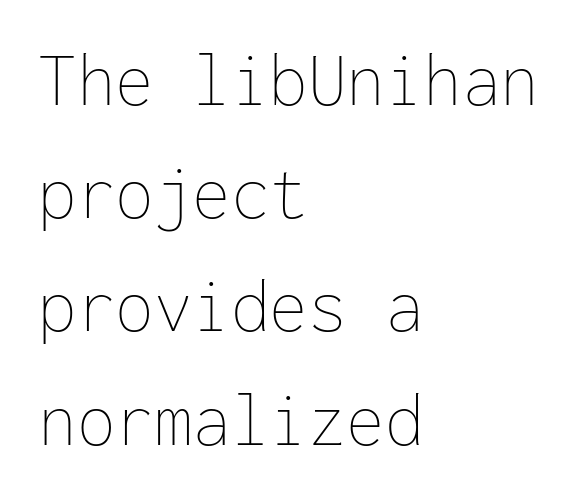
Is there much room between lines? A standard amount, neither cramped nor airy. Tracking value appears to be zero — textbook default spacing. The type sits square on the baseline with zero lean. Weight class: somewhere from thin through regular. Every row of glyphs begins at an identical x-position on the left.
